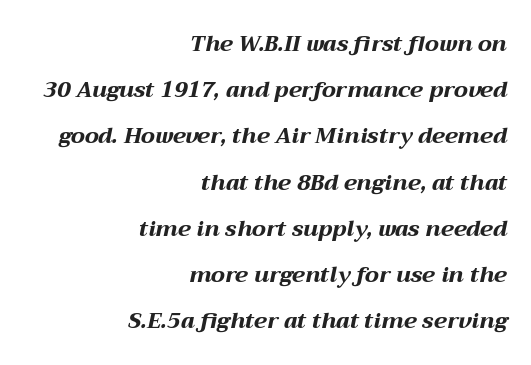
{"italic": "yes", "lean": "right", "slant_degrees": 12, "bold": "yes", "underline": "no", "align": "right", "line_spacing": "loose", "line_spacing_ratio": 2.1, "letter_spacing": "normal", "letter_spacing_em": 0.0, "glyph_px": 22}
